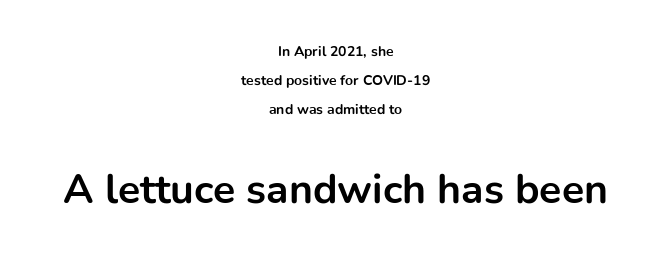
Each letter keeps its own natural width here, so spacing adapts to shape. Compared with typical body copy, the letter spacing here is the same. Bare-footed words on every line. Observe the absence of serifs on each vertical stroke in this sample. Interline gaps are noticeably wide in this sample.
